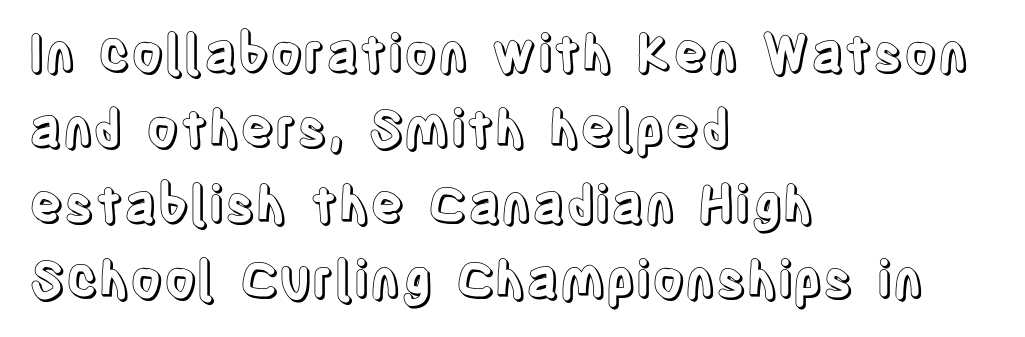
{"italic": "no", "width": "condensed", "x_height": "large", "monospaced": "no", "underline": "no", "align": "left", "line_spacing": "normal", "line_spacing_ratio": 1.48, "letter_spacing": "normal", "letter_spacing_em": 0.0, "glyph_px": 51}
